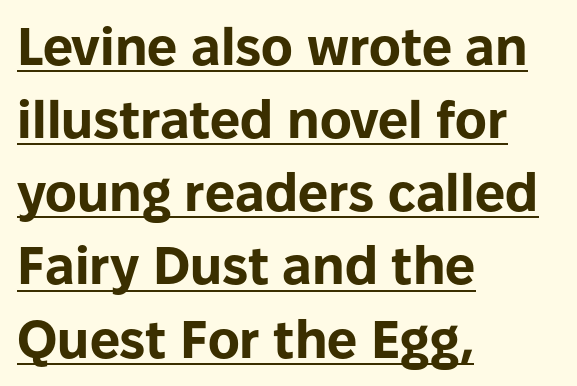
No extra tracking has been applied to these lines. The paragraph has a hard left edge and a soft right edge. Notice how descenders clear the ascenders below comfortably — that's standard leading. This is the regular roman posture of the typeface.
